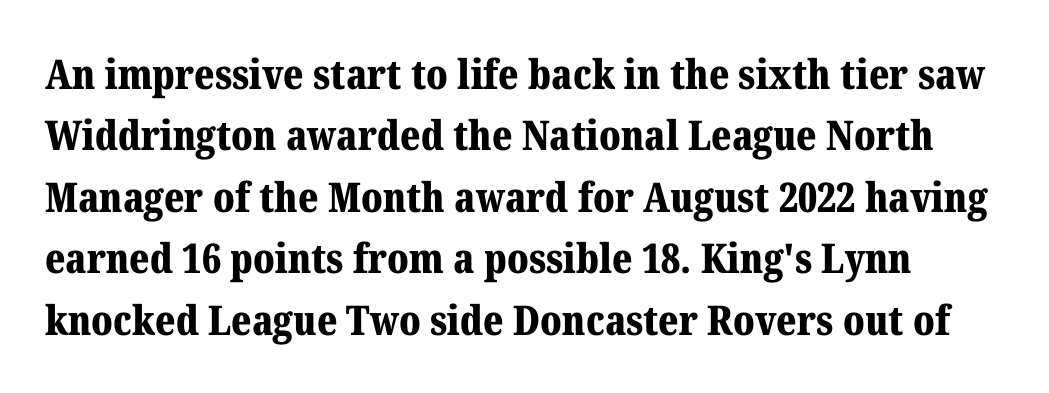
Q: Is the text bold? A: Yes.
Q: Is the text italic (slanted)? A: No, it is upright.
Q: Is the typeface a serif or a sans-serif typeface? A: Serif.
Q: Is the text underlined? A: No.
Q: Is the spacing between letters normal or unusually wide? A: Normal.
Q: Is the spacing between lines tight, normal or loose? A: Normal.
Q: Width (condensed, normal, or wide)? A: Normal.
Q: Stroke contrast? A: Medium.
Q: x-height? A: Medium.
Q: Monospaced? A: No.
